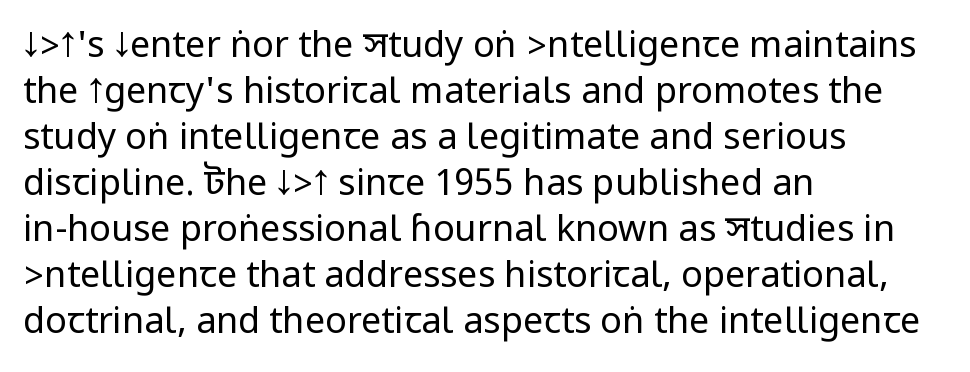
The image shows 36 px regular-weight, condensed sans-serif type, upright; set left-aligned, normal line spacing (1.28x), normal letter spacing, not underlined; low stroke contrast.
